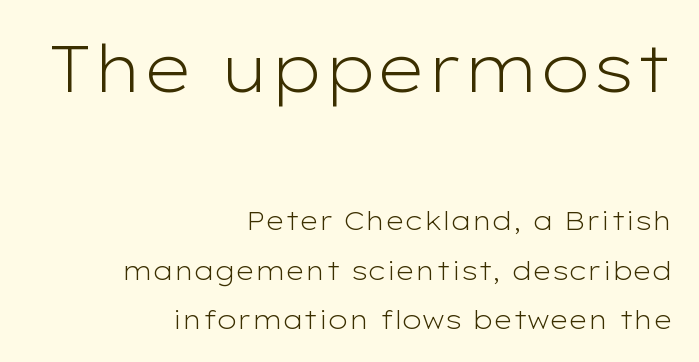
Q: Is the text bold? A: No.
Q: Is the text italic (slanted)? A: No, it is upright.
Q: Is the typeface a serif or a sans-serif typeface? A: Sans-serif.
Q: Is the text underlined? A: No.
Q: How is the paragraph aligned? A: Right-aligned.
Q: Is the spacing between letters normal or unusually wide? A: Normal.
Q: Is the spacing between lines tight, normal or loose? A: Loose.
Q: Which block of text is set in a larger size, the first (top) or the second (bottom)? A: The first (top) one.
Q: Width (condensed, normal, or wide)? A: Wide.
Q: Stroke contrast? A: Low.
Q: x-height? A: Medium.
Q: Monospaced? A: No.
